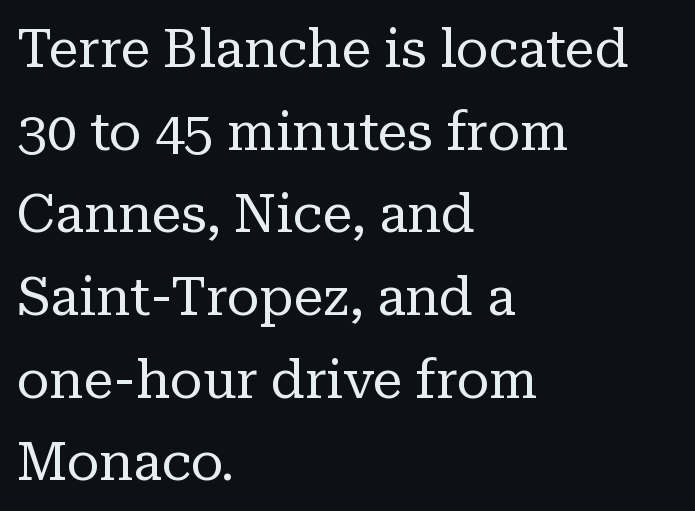
Q: Is the text bold? A: No.
Q: Is the text italic (slanted)? A: No, it is upright.
Q: Is the typeface a serif or a sans-serif typeface? A: Serif.
Q: Is the text underlined? A: No.
Q: How is the paragraph aligned? A: Left-aligned.
Q: Is the spacing between letters normal or unusually wide? A: Normal.
Q: Is the spacing between lines tight, normal or loose? A: Normal.
Q: Width (condensed, normal, or wide)? A: Normal.
Q: Stroke contrast? A: Low.
Q: x-height? A: Medium.
Q: Monospaced? A: No.
